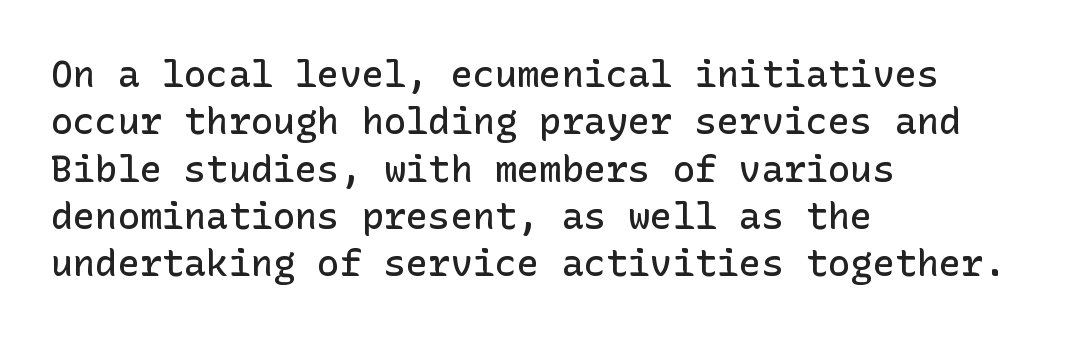
The image shows 37 px semibold sans-serif type, upright; set left-aligned, normal line spacing (1.28x), normal letter spacing, not underlined; low stroke contrast and a medium x-height.
